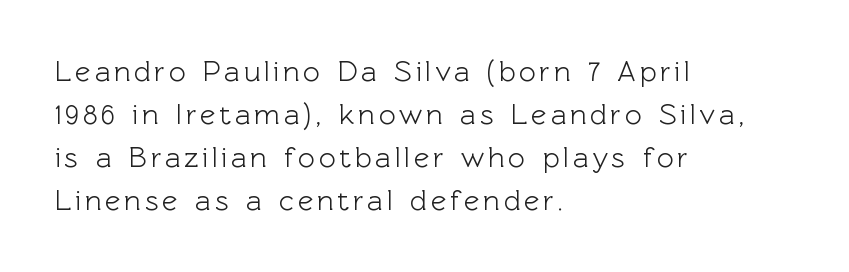
The image shows 29 px sans-serif type, upright; set left-aligned, normal line spacing (1.48x), not underlined; a medium x-height.
